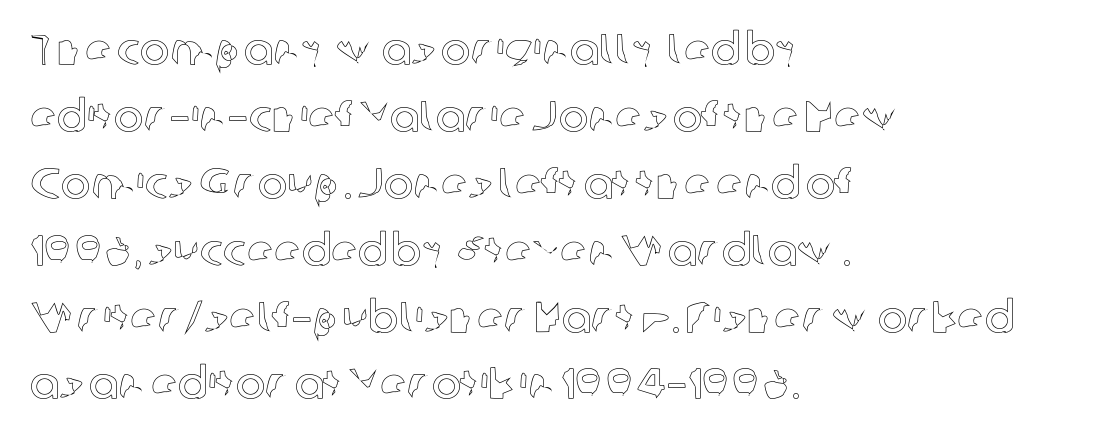
Q: Is the text italic (slanted)? A: No, it is upright.
Q: Is the text underlined? A: No.
Q: How is the paragraph aligned? A: Left-aligned.
Q: Is the spacing between letters normal or unusually wide? A: Normal.
Q: Is the spacing between lines tight, normal or loose? A: Normal.
Q: Width (condensed, normal, or wide)? A: Normal.
Q: x-height? A: Medium.
Q: Monospaced? A: No.
